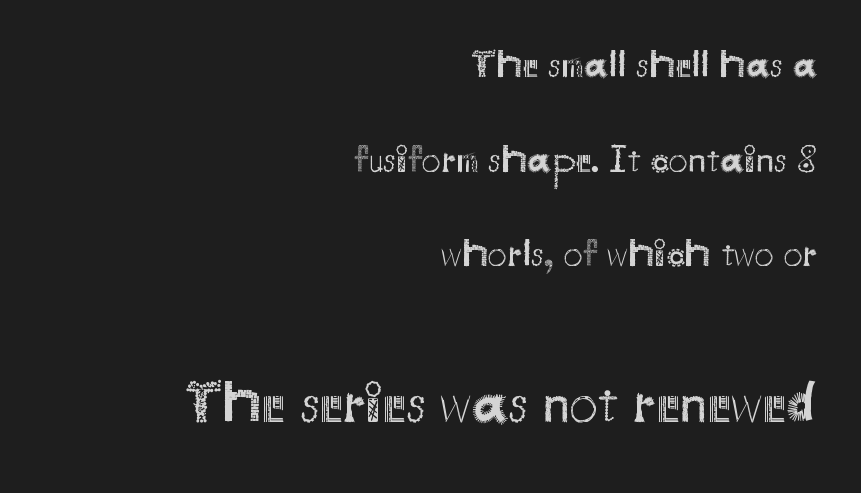
The typesetting does not lean heavy: it is not bold. Regarding leading, the lines here are spaced well apart. Serifs: no, the terminals of the letterforms are clean. Proportional: the letters do not fall into vertical columns.
